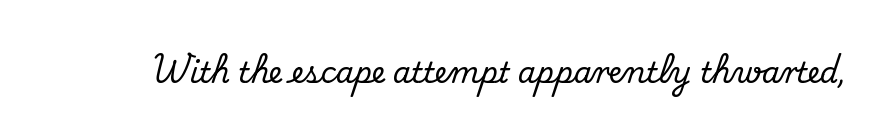
The rendering uses natural spacing where letterforms have individual widths. Old-style or modern, the face here clearly has serifs. Caption: standard tracking, unaltered. The baseline area is clear.
